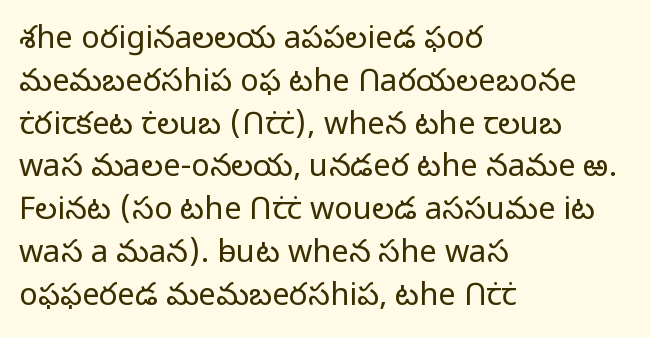
The image shows 31 px light sans-serif type, upright; set left-aligned, normal line spacing (1.38x), normal letter spacing, not underlined; low stroke contrast and a medium x-height.
